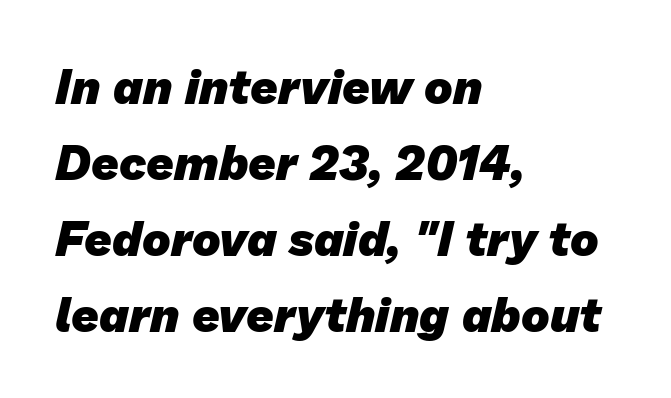
In terms of letterform style, serifs are entirely absent. Anything drawn beneath the words? Only blank space. This rendering uses left alignment, leaving the right contour irregular. Varying glyph widths throughout — classic text-font behaviour. Line spacing here is normal.
